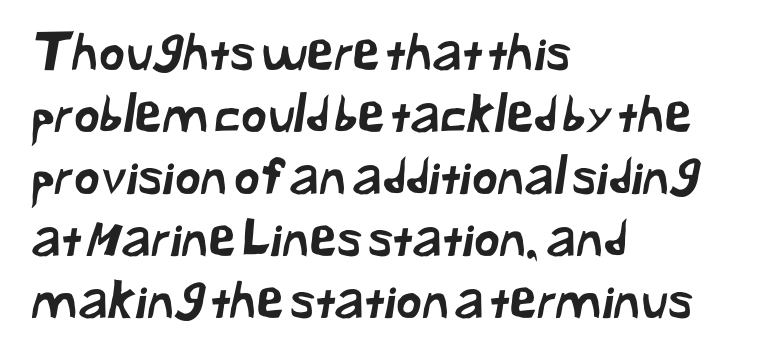
Is the letter spacing exaggerated? No — it looks like the ordinary default. The rendering uses natural spacing where letterforms have individual widths. Descenders are the only things crossing below the line. Every row of glyphs begins at an identical x-position on the left. Font category for this specimen: sans-serif.
